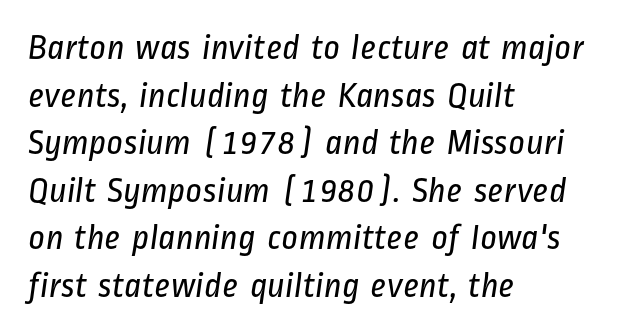
The passage shown is typed in a proportional face where columns would drift. The cut favours lightness, reaching ordinary text weight at its darkest. The lines sit at an ordinary, default distance from one another. Casual observation: everything's shoved over to the left. Note: no serifs on the glyphs. The strip under each line holds only bare page.
